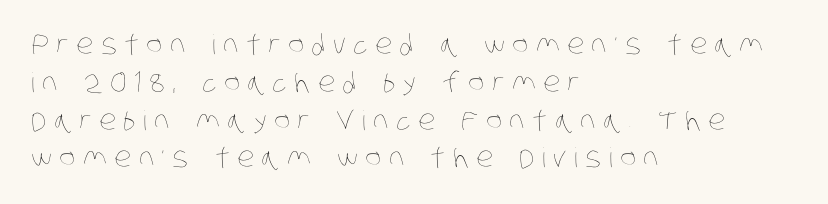
{"bold": "no", "underline": "no", "align": "left", "line_spacing": "normal", "line_spacing_ratio": 1.4, "letter_spacing": "wide", "letter_spacing_em": 0.28, "glyph_px": 27}
